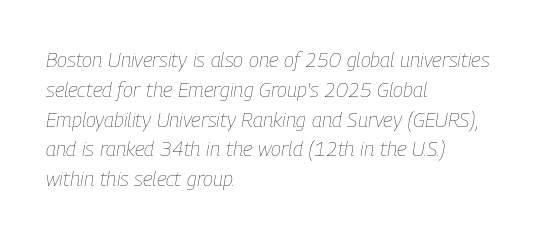
{"italic": "yes", "lean": "right", "slant_degrees": 9, "bold": "no", "underline": "no", "align": "left", "line_spacing": "normal", "line_spacing_ratio": 1.42, "letter_spacing": "normal", "letter_spacing_em": 0.0, "glyph_px": 21}
